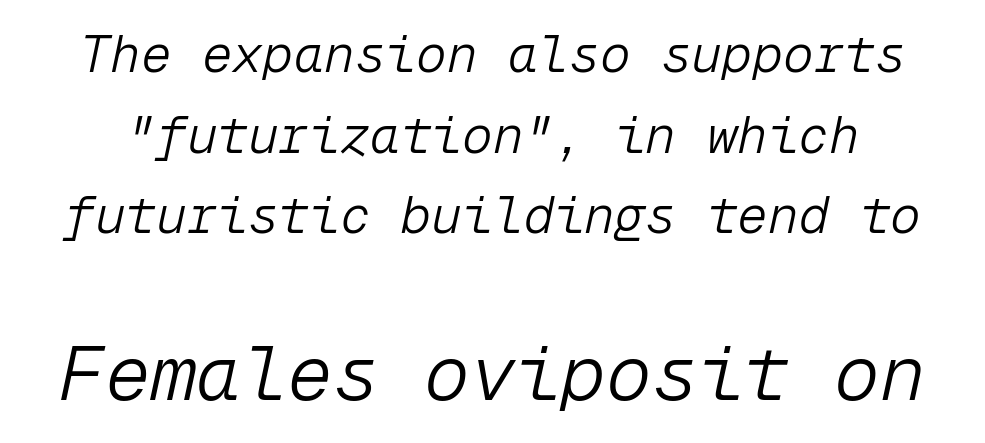
{"italic": "yes", "lean": "right", "slant_degrees": 12, "bold": "no", "weight": "light", "width": "normal", "stroke_contrast": "low", "x_height": "medium", "monospaced": "yes", "underline": "no", "line_spacing": "normal", "line_spacing_ratio": 1.58, "letter_spacing": "normal", "letter_spacing_em": 0.0, "larger_block": "second", "size_ratio": 1.49, "glyph_px": 76}
